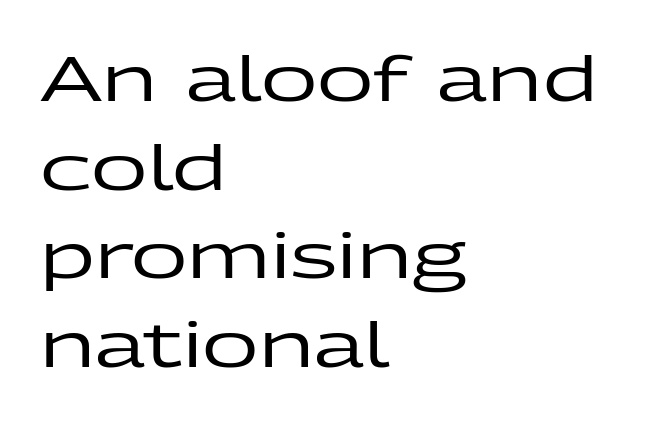
Q: Is the text italic (slanted)? A: No, it is upright.
Q: Is the typeface a serif or a sans-serif typeface? A: Sans-serif.
Q: Is the text underlined? A: No.
Q: How is the paragraph aligned? A: Left-aligned.
Q: Is the spacing between letters normal or unusually wide? A: Normal.
Q: Is the spacing between lines tight, normal or loose? A: Normal.
Q: Width (condensed, normal, or wide)? A: Wide.
Q: Stroke contrast? A: Low.
Q: x-height? A: Medium.
Q: Monospaced? A: No.
